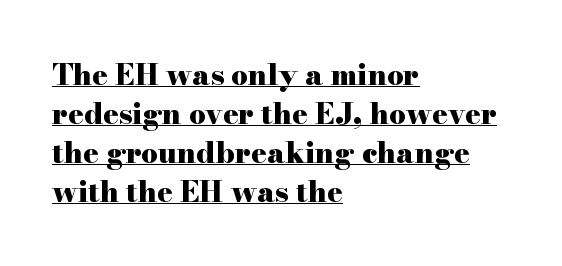
{"serif": "yes", "italic": "no", "bold": "yes", "weight": "heavy", "width": "wide", "stroke_contrast": "high", "x_height": "small", "monospaced": "no", "underline": "yes", "align": "left", "line_spacing": "normal", "line_spacing_ratio": 1.34, "letter_spacing": "normal", "letter_spacing_em": 0.0, "glyph_px": 29}
